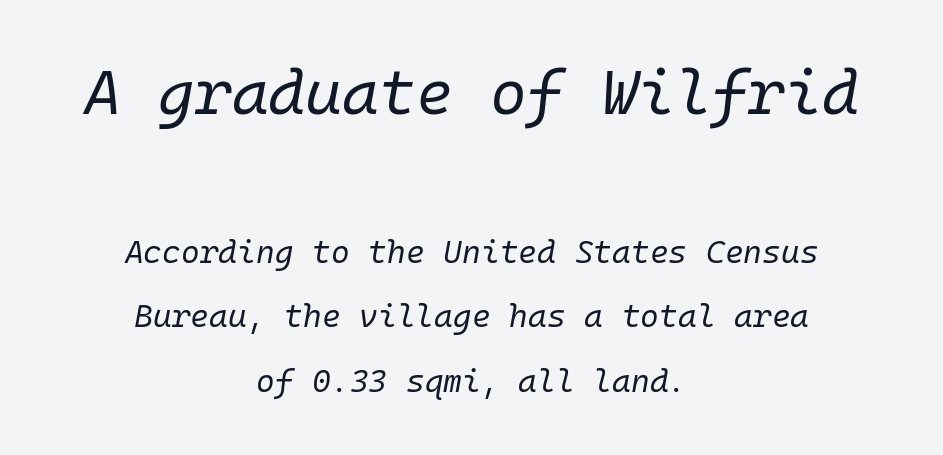
The image shows 63 px regular-weight type, italic (leaning right), monospaced; set centered, loose line spacing (2.02x), normal letter spacing, not underlined; the first (top) block is 1.97x larger; low stroke contrast and a medium x-height.
